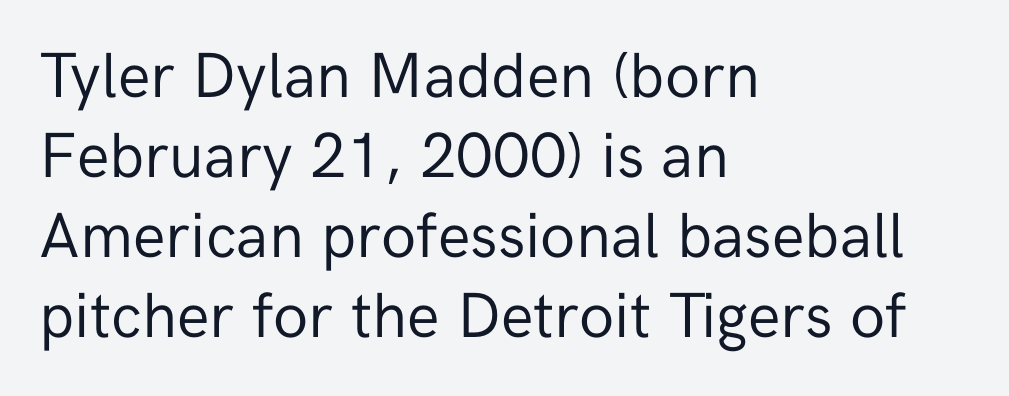
{"serif": "no", "italic": "no", "bold": "no", "weight": "regular", "width": "normal", "stroke_contrast": "low", "x_height": "medium", "monospaced": "no", "underline": "no", "align": "left", "line_spacing": "normal", "line_spacing_ratio": 1.25, "letter_spacing": "normal", "letter_spacing_em": 0.0, "glyph_px": 64}
